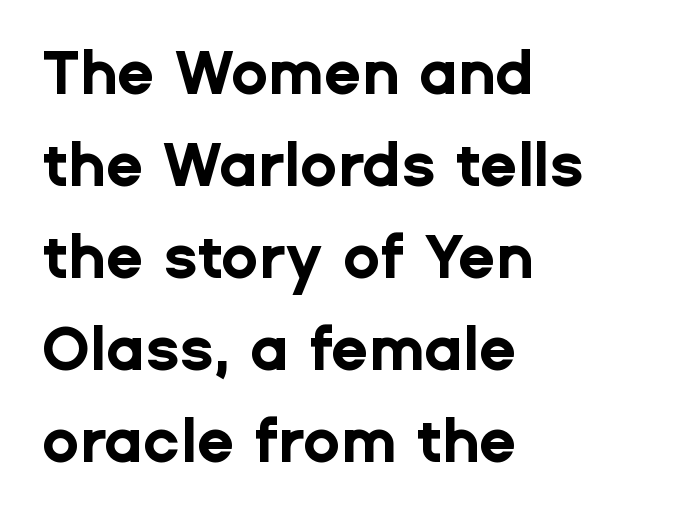
The image shows 61 px bold sans-serif type, upright; set left-aligned, normal line spacing (1.51x), normal letter spacing, not underlined; low stroke contrast and a medium x-height.
